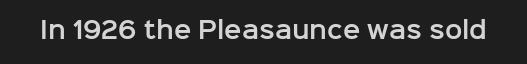
{"italic": "no", "underline": "no", "letter_spacing": "normal", "letter_spacing_em": 0.0, "glyph_px": 23}
